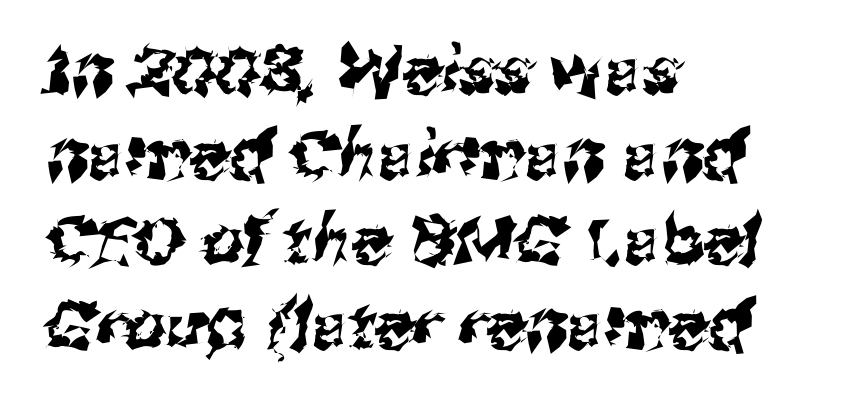
The image shows 66 px sans-serif type; set left-aligned, normal line spacing (1.29x), normal letter spacing, not underlined; medium stroke contrast and a medium x-height.
